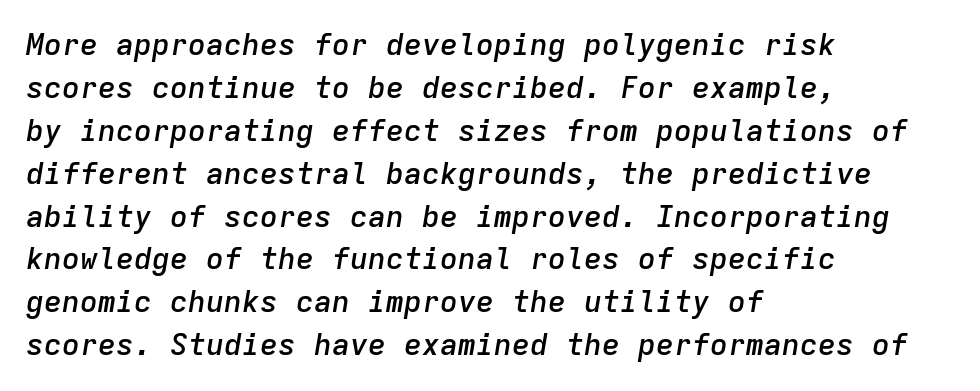
The image shows 30 px semibold type, italic (leaning right), monospaced; set left-aligned, normal line spacing (1.43x), normal letter spacing, not underlined; low stroke contrast and a medium x-height.
